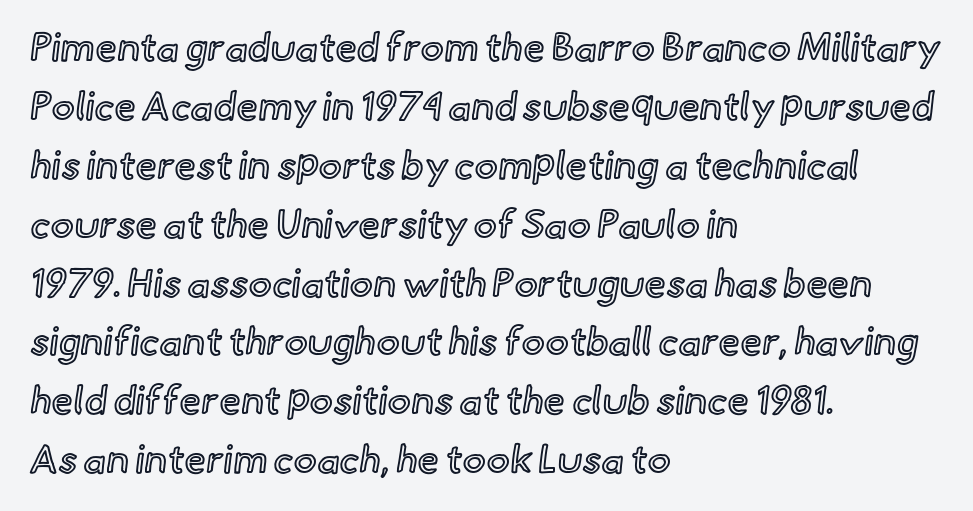
The image shows 39 px text type; set left-aligned, normal line spacing (1.51x), normal letter spacing, not underlined; a small x-height.
